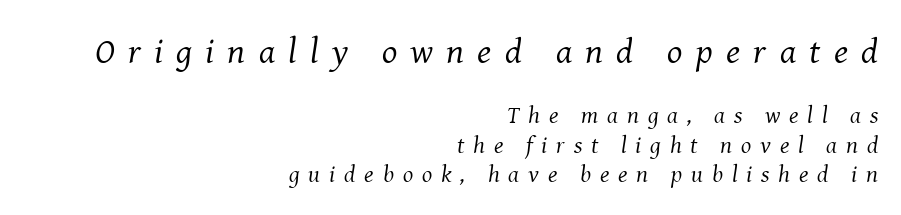
Q: Is the text bold? A: No.
Q: Is the text italic (slanted)? A: Yes, it leans right by about 8 degrees.
Q: Is the typeface a serif or a sans-serif typeface? A: Serif.
Q: Is the text underlined? A: No.
Q: How is the paragraph aligned? A: Right-aligned.
Q: Is the spacing between letters normal or unusually wide? A: Unusually wide.
Q: Which block of text is set in a larger size, the first (top) or the second (bottom)? A: The first (top) one.
Q: Width (condensed, normal, or wide)? A: Normal.
Q: Stroke contrast? A: Medium.
Q: x-height? A: Medium.
Q: Monospaced? A: No.
